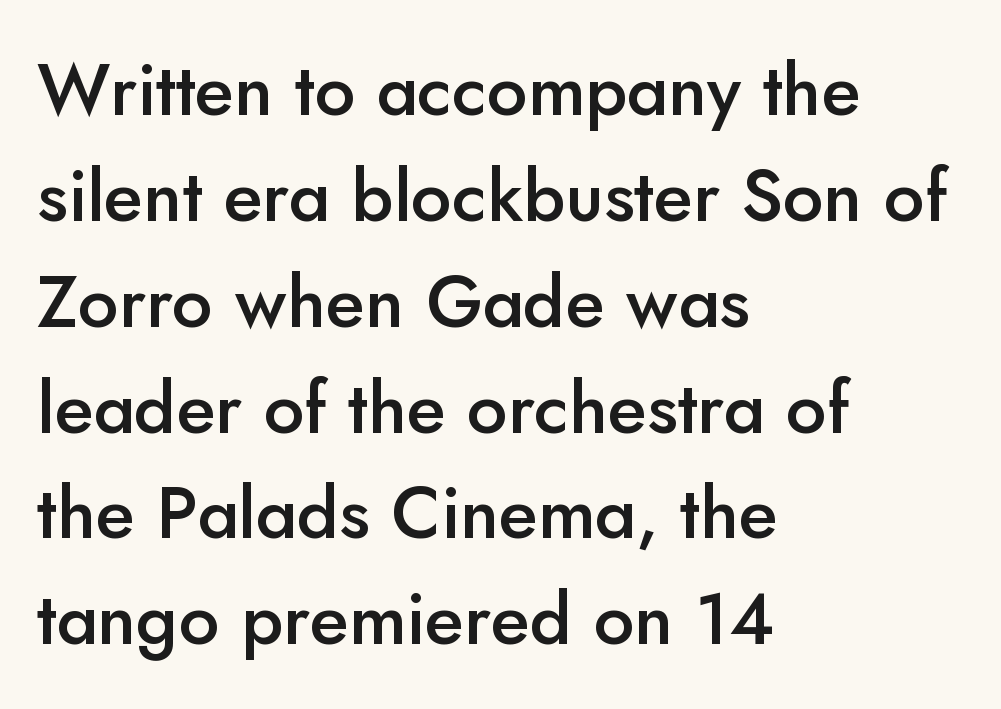
The image shows 72 px semibold sans-serif type, upright; set left-aligned, normal line spacing (1.47x), normal letter spacing, not underlined; low stroke contrast and a small x-height.
